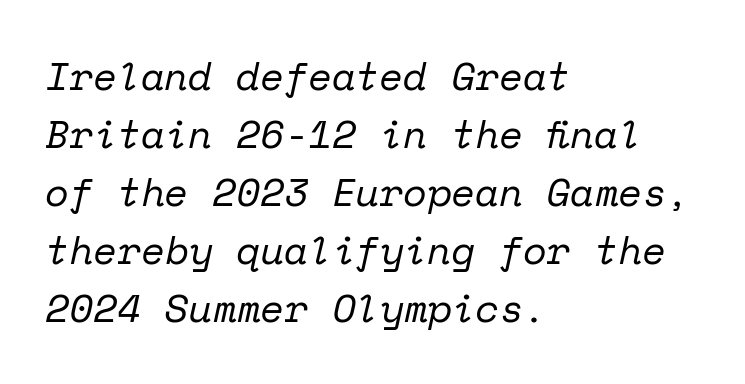
{"serif": "yes", "italic": "yes", "lean": "right", "slant_degrees": 12, "bold": "no", "weight": "regular", "width": "normal", "stroke_contrast": "low", "x_height": "medium", "monospaced": "yes", "underline": "no", "align": "left", "line_spacing": "normal", "line_spacing_ratio": 1.49, "letter_spacing": "normal", "letter_spacing_em": 0.0, "glyph_px": 39}
